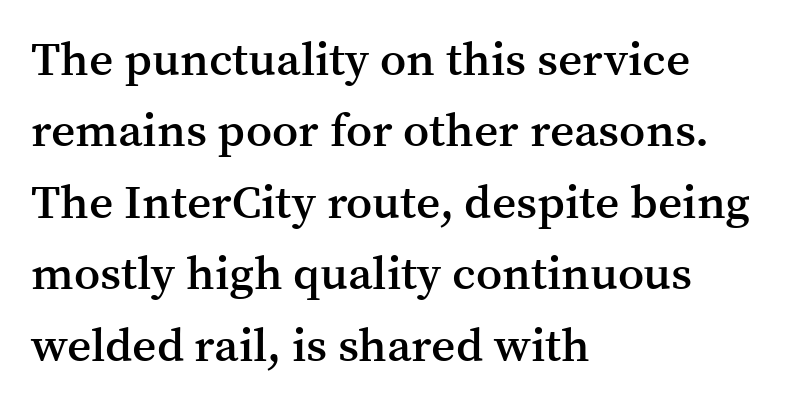
{"serif": "yes", "italic": "no", "bold": "semi", "weight": "semibold", "width": "normal", "stroke_contrast": "medium", "x_height": "medium", "monospaced": "no", "underline": "no", "align": "left", "line_spacing": "normal", "line_spacing_ratio": 1.52, "letter_spacing": "normal", "letter_spacing_em": 0.0, "glyph_px": 47}
